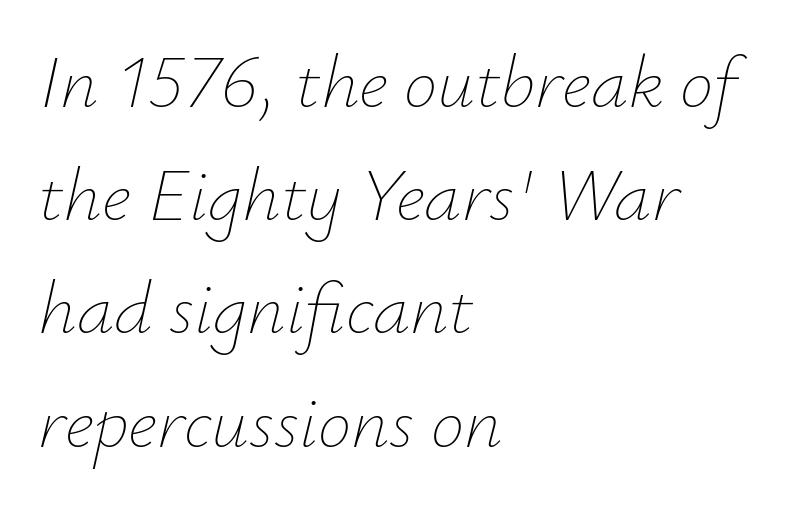
{"italic": "yes", "lean": "right", "slant_degrees": 12, "bold": "no", "weight": "thin", "width": "normal", "stroke_contrast": "low", "x_height": "small", "monospaced": "no", "underline": "no", "align": "left", "line_spacing": "normal", "line_spacing_ratio": 1.51, "letter_spacing": "normal", "letter_spacing_em": 0.0, "glyph_px": 75}
